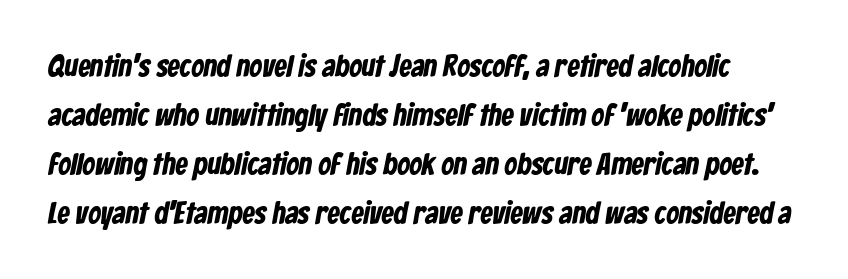
The image shows 31 px bold, condensed sans-serif type; set normal line spacing (1.58x), normal letter spacing, not underlined; low stroke contrast and a medium x-height.
